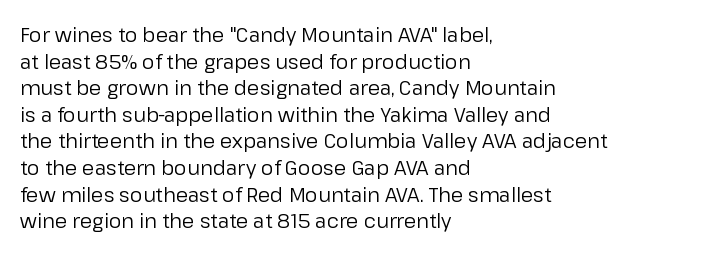
Does the copy run flush right? No — it runs flush left. The block of text has a typical density, with ordinary space between rows. This sample uses plain, unmodified letter spacing. The zone under the glyphs is completely vacant. A roman cut, with each character standing at attention. Stem width sits at or under what a default text font uses.
